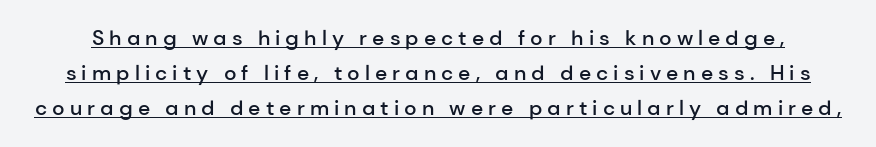
Q: Is the text bold? A: Semi-bold.
Q: Is the text italic (slanted)? A: No, it is upright.
Q: Is the text underlined? A: Yes.
Q: Is the spacing between letters normal or unusually wide? A: Unusually wide.
Q: Is the spacing between lines tight, normal or loose? A: Normal.
